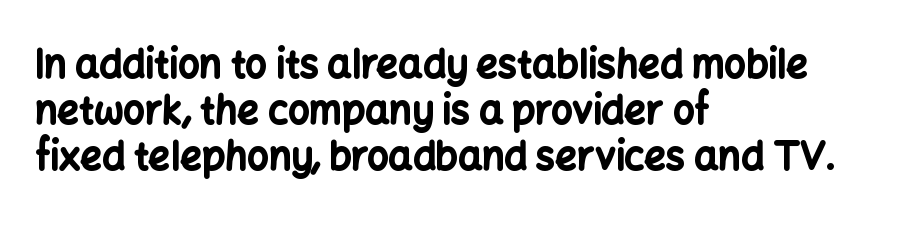
{"serif": "no", "italic": "no", "bold": "yes", "weight": "bold", "width": "normal", "stroke_contrast": "low", "x_height": "medium", "monospaced": "no", "underline": "no", "align": "left", "line_spacing_ratio": 1.21, "letter_spacing": "normal", "letter_spacing_em": 0.0, "glyph_px": 38}
